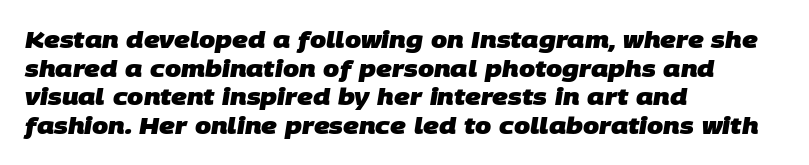
{"bold": "yes", "underline": "no", "align": "left", "line_spacing_ratio": 1.24, "letter_spacing": "normal", "letter_spacing_em": 0.0, "glyph_px": 23}
